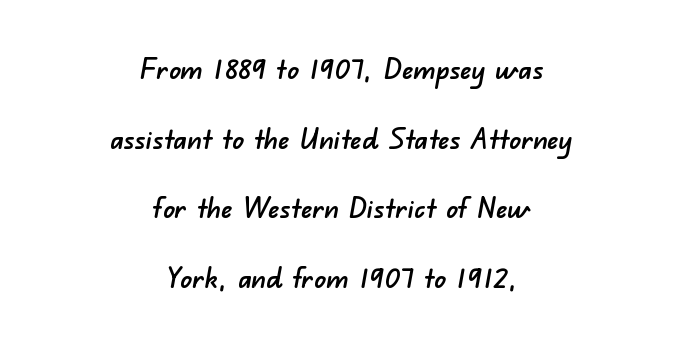
The whitespace from short lines is split evenly between both sides. What's the leading like? Stretched, with rows far apart. The specimen omits any rule beneath the text block's lines. Does extra space separate the letters? No, they use regular spacing. Character widths vary here, with narrow letters taking less room than wide ones.
